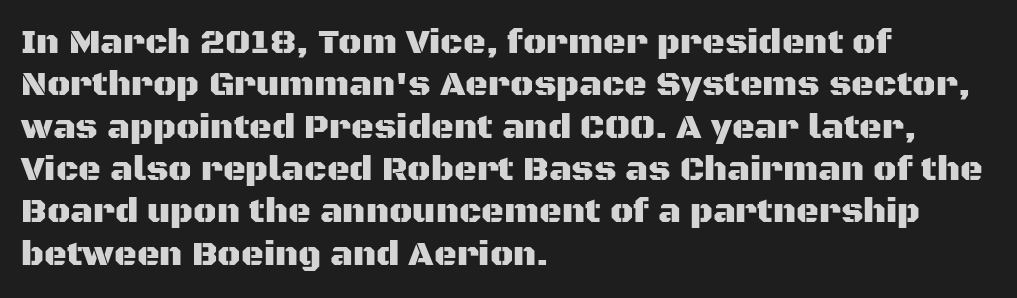
The image shows 35 px sans-serif type, upright; set left-aligned, line spacing 1.21x, normal letter spacing, not underlined; medium stroke contrast and a large x-height.
